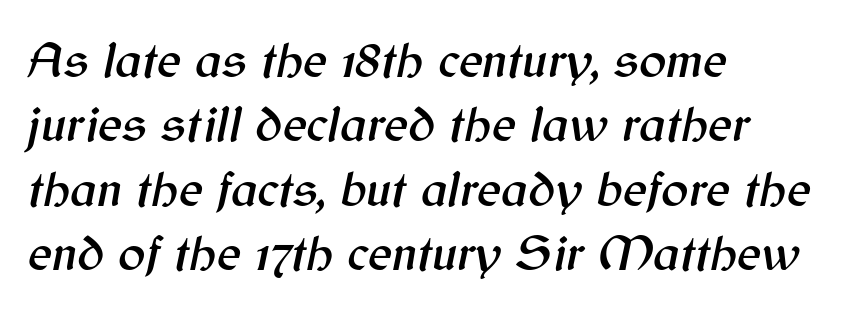
Nothing unusual about the tracking: characters are spaced as the font intends. If you measured baseline to baseline, you'd find a middling distance. In CSS terms this would be text-align: left. Spacing verdict: proportional, widths tailored to each character. Observe the lean: these are italic letterforms.
